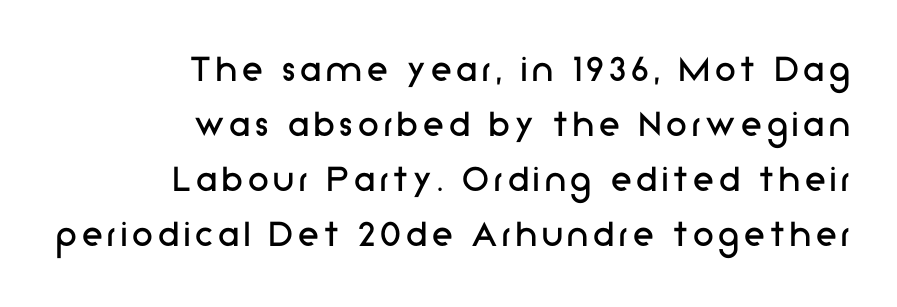
Grotesque or geometric, the face here clearly has no serifs. Spacing verdict: proportional, widths tailored to each character. These lines were composed using upright roman letters. Normally led — the rows are evenly, conventionally spaced. In CSS terms this would be text-align: right.
